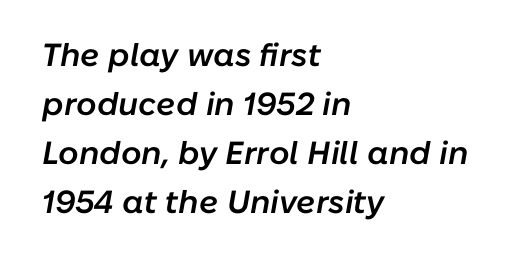
Q: Is the text bold? A: Semi-bold.
Q: Is the text italic (slanted)? A: Yes, it leans right by about 10 degrees.
Q: Is the text underlined? A: No.
Q: How is the paragraph aligned? A: Left-aligned.
Q: Is the spacing between letters normal or unusually wide? A: Normal.
Q: Is the spacing between lines tight, normal or loose? A: Normal.
Q: Width (condensed, normal, or wide)? A: Normal.
Q: Stroke contrast? A: Low.
Q: x-height? A: Medium.
Q: Monospaced? A: No.
